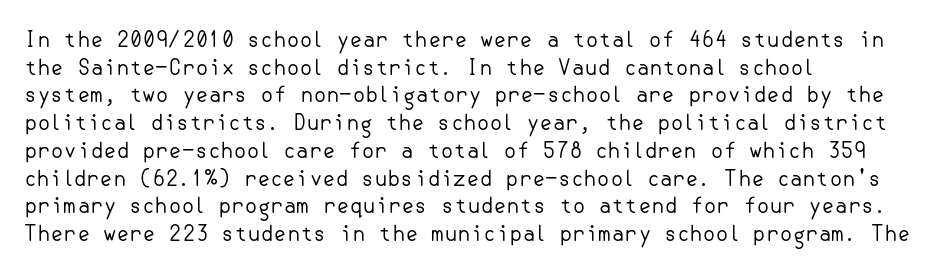
Every stem runs plumb, perpendicular to the baseline. Leftover space on each line is placed entirely after the last word. Check the space under the baseline: it is left empty. This reads as an unemphasized weight, regular at the heaviest. Caption: standard tracking, unaltered.
